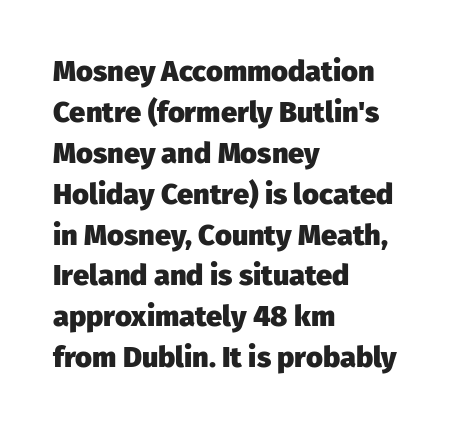
Q: Is the text bold? A: Yes.
Q: Is the text italic (slanted)? A: No, it is upright.
Q: Is the typeface a serif or a sans-serif typeface? A: Sans-serif.
Q: Is the text underlined? A: No.
Q: How is the paragraph aligned? A: Left-aligned.
Q: Is the spacing between letters normal or unusually wide? A: Normal.
Q: Is the spacing between lines tight, normal or loose? A: Normal.
Q: Width (condensed, normal, or wide)? A: Normal.
Q: Stroke contrast? A: Low.
Q: x-height? A: Medium.
Q: Monospaced? A: No.
